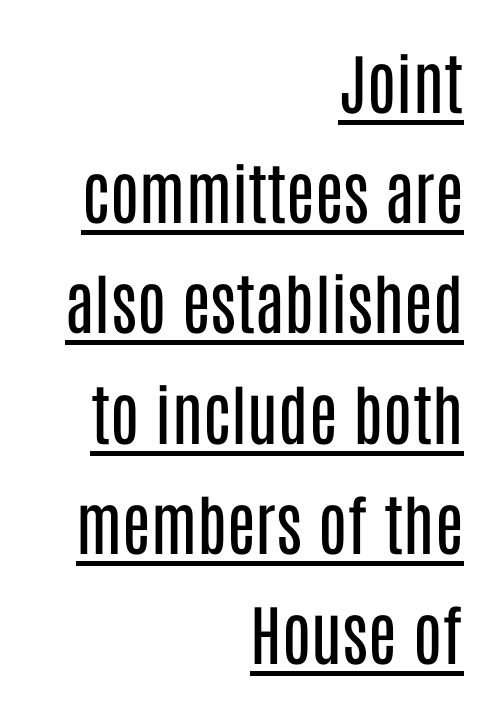
Weight: in the light-to-regular range. Every character sits straight up, as roman type does. The passage shown is underscored from start to finish. Here the designer chose a conventional face with non-uniform glyph widths. No extra tracking has been applied to these lines. Each new line begins a customary step beneath the previous one.
